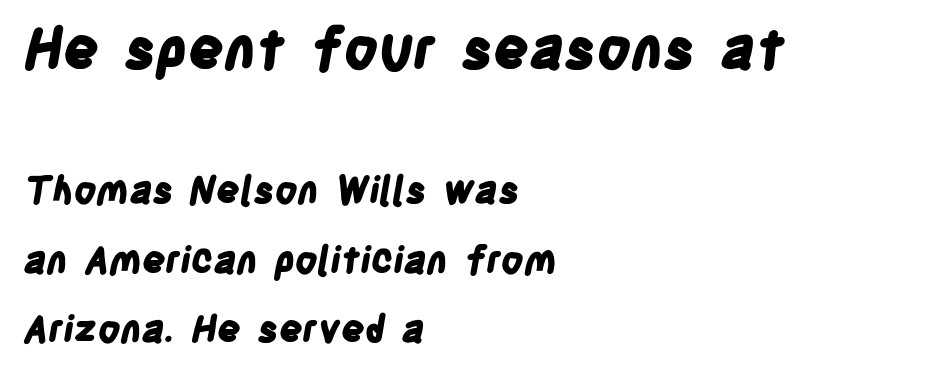
Q: Is the text bold? A: Yes.
Q: Is the typeface a serif or a sans-serif typeface? A: Sans-serif.
Q: Is the text underlined? A: No.
Q: How is the paragraph aligned? A: Left-aligned.
Q: Is the spacing between letters normal or unusually wide? A: Normal.
Q: Which block of text is set in a larger size, the first (top) or the second (bottom)? A: The first (top) one.
Q: Width (condensed, normal, or wide)? A: Condensed.
Q: Stroke contrast? A: Low.
Q: x-height? A: Large.
Q: Monospaced? A: No.
